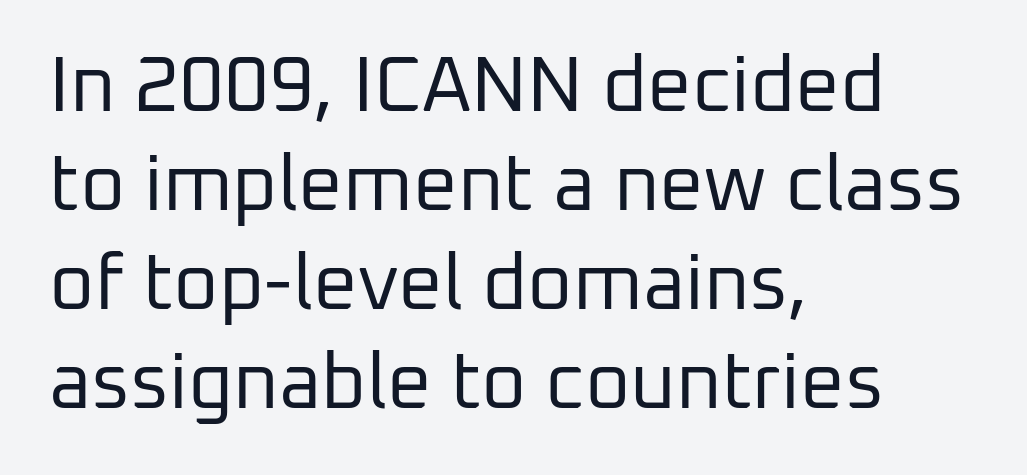
Does extra space separate the letters? No, they use regular spacing. The lines are quadded left. Leading: standard. The font sits on the lighter half of the weight spectrum, regular included.
